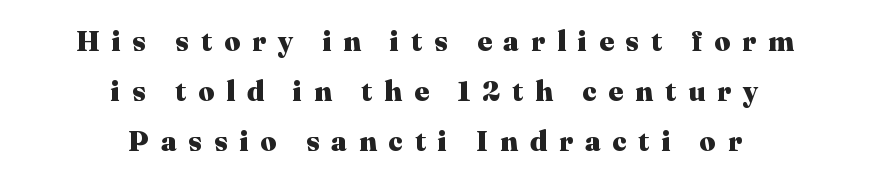
{"serif": "yes", "italic": "no", "bold": "yes", "weight": "heavy", "width": "normal", "stroke_contrast": "medium", "x_height": "medium", "monospaced": "no", "underline": "no", "align": "center", "line_spacing_ratio": 1.79, "letter_spacing": "wide", "letter_spacing_em": 0.43, "glyph_px": 28}
